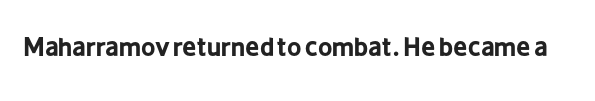
Q: Is the text bold? A: Yes.
Q: Is the text italic (slanted)? A: No, it is upright.
Q: Is the text underlined? A: No.
Q: Is the spacing between letters normal or unusually wide? A: Normal.
